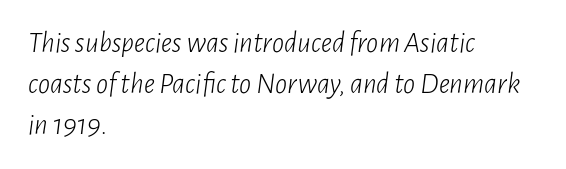
Q: Is the text bold? A: No.
Q: Is the text italic (slanted)? A: Yes, it leans right by about 7 degrees.
Q: Is the text underlined? A: No.
Q: How is the paragraph aligned? A: Left-aligned.
Q: Is the spacing between letters normal or unusually wide? A: Normal.
Q: Is the spacing between lines tight, normal or loose? A: Normal.
Q: Width (condensed, normal, or wide)? A: Condensed.
Q: Stroke contrast? A: Low.
Q: x-height? A: Medium.
Q: Monospaced? A: No.
